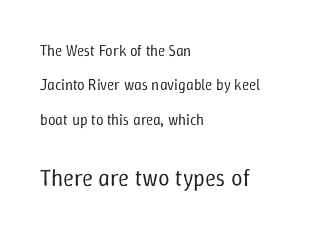
The image shows 23 px text type, upright; set left-aligned, loose line spacing (2.3x), normal letter spacing, not underlined; the second (bottom) block is 1.53x larger.
